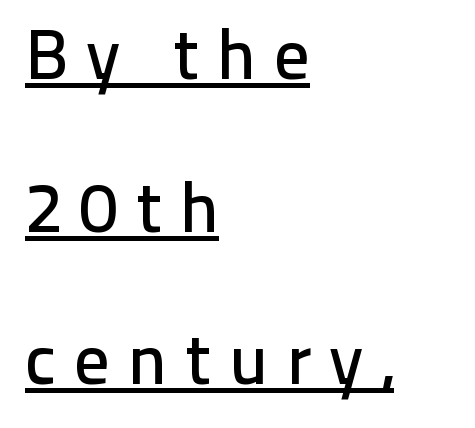
Check the space under the baseline: a stroke is drawn there. Nope, no serifs anywhere on these letters. Do the characters align in a grid? No, the font is proportional. These lines are set flush left with a ragged right edge. The tracking jumps out immediately: characters are airy and widely separated.
